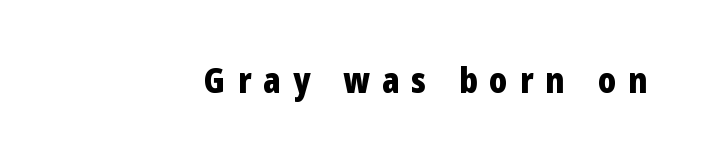
Q: Is the text bold? A: Yes.
Q: Is the text italic (slanted)? A: No, it is upright.
Q: Is the typeface a serif or a sans-serif typeface? A: Sans-serif.
Q: Is the text underlined? A: No.
Q: How is the paragraph aligned? A: Right-aligned.
Q: Is the spacing between letters normal or unusually wide? A: Unusually wide.
Q: Width (condensed, normal, or wide)? A: Condensed.
Q: Stroke contrast? A: Low.
Q: x-height? A: Medium.
Q: Monospaced? A: No.
